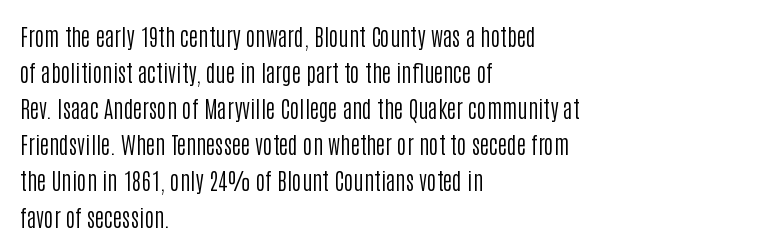
Nothing unusual about the tracking: characters are spaced as the font intends. The typesetter chose a ragged-right arrangement here. Vertical strokes here are truly vertical. In terms of leading, this rendering sits right in the middle.
